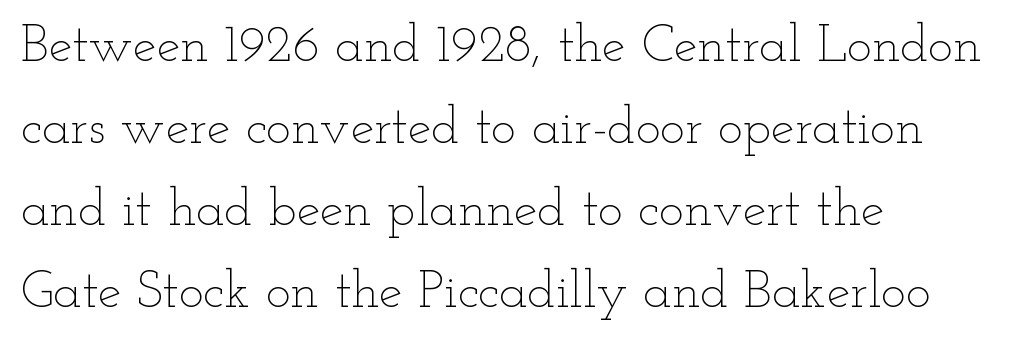
{"italic": "no", "bold": "no", "weight": "thin", "width": "wide", "stroke_contrast": "low", "x_height": "small", "monospaced": "no", "underline": "no", "align": "left", "line_spacing": "normal", "line_spacing_ratio": 1.55, "letter_spacing": "normal", "letter_spacing_em": 0.0, "glyph_px": 53}
